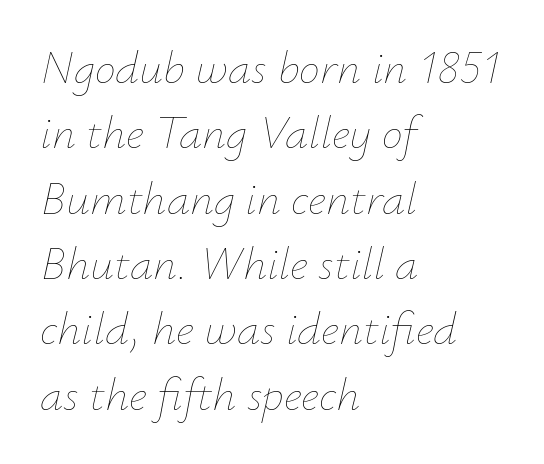
Q: Is the text bold? A: No.
Q: Is the text italic (slanted)? A: Yes, it leans right by about 12 degrees.
Q: Is the text underlined? A: No.
Q: How is the paragraph aligned? A: Left-aligned.
Q: Is the spacing between letters normal or unusually wide? A: Normal.
Q: Is the spacing between lines tight, normal or loose? A: Normal.
Q: Width (condensed, normal, or wide)? A: Normal.
Q: Stroke contrast? A: Low.
Q: x-height? A: Small.
Q: Monospaced? A: No.
